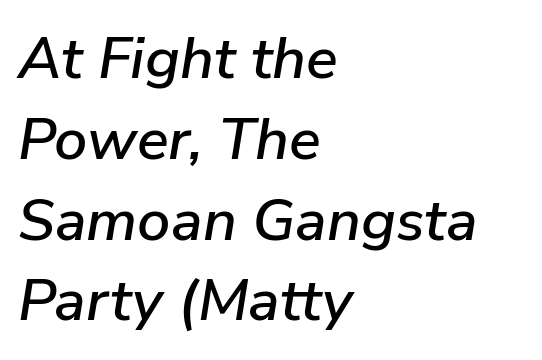
The image shows 59 px text type, italic (leaning right); set left-aligned, normal line spacing (1.37x), normal letter spacing, not underlined; low stroke contrast and a medium x-height.
